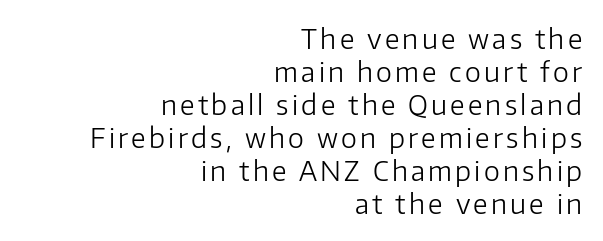
Teacher's note: observe the even right margin — that is flush-right alignment. Notice how the stems are strictly vertical — no italics here. Compared with a typical body face, this is equally light or lighter still. Clear beneath every line of the passage.
